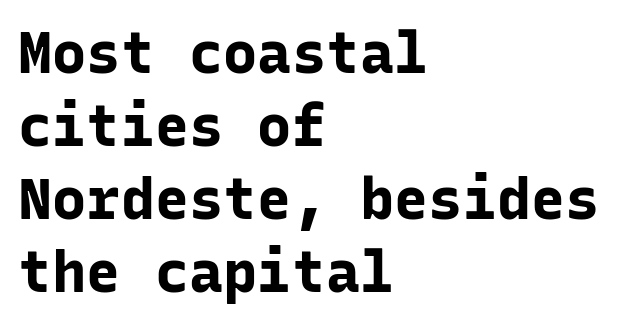
The image shows 57 px bold sans-serif type, upright, monospaced; set left-aligned, normal line spacing (1.28x), normal letter spacing, not underlined; low stroke contrast and a medium x-height.
